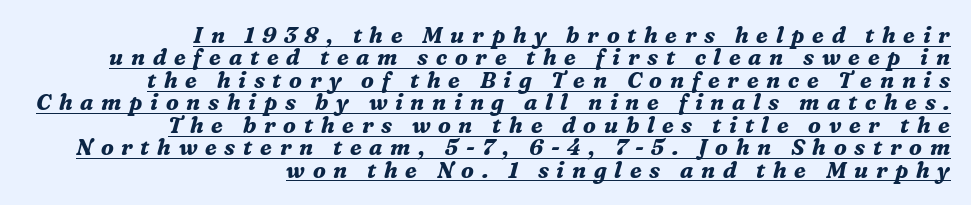
A full-strength bold gives these letters their thick strokes. Where is the straight margin? On the right. You could barely slide anything between these rows. Does a line run under the words? Yes, clearly. The letterforms stand isolated, each surrounded by extra space.
